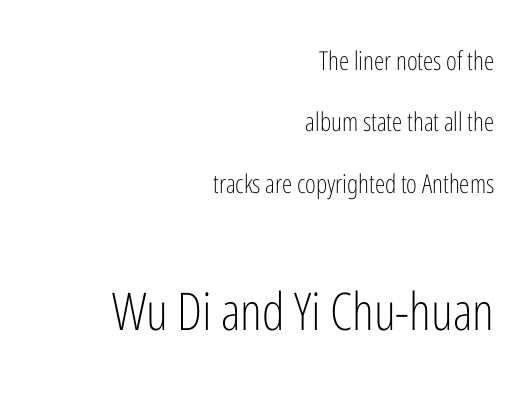
{"serif": "no", "italic": "no", "bold": "no", "weight": "light", "width": "condensed", "stroke_contrast": "low", "x_height": "medium", "monospaced": "no", "underline": "no", "align": "right", "line_spacing": "loose", "line_spacing_ratio": 2.36, "letter_spacing": "normal", "letter_spacing_em": 0.0, "larger_block": "second", "size_ratio": 2.0, "glyph_px": 52}
